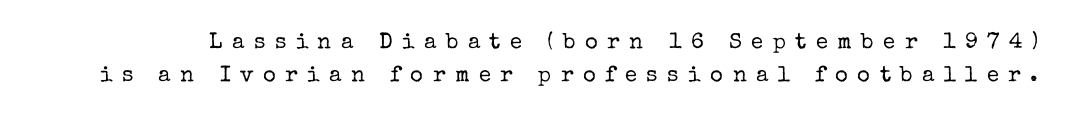
Observe the wide spacing: letters keep a clear distance from each other. Upright lettering throughout. Vertically, the passage feels balanced, rows spaced as you'd expect. Honestly, there is no underline to notice here at all. The letterforms sit at book weight or below.
